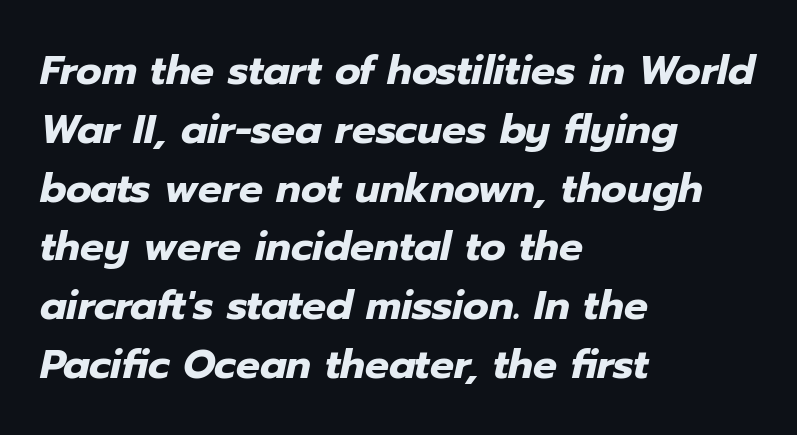
The zone under the glyphs is completely vacant. In terms of posture, this sample is oblique. Caption: bold face, heavy strokes. These lines keep a tight, regular rhythm from letter to letter. Is the block centered? No — it sits flush against the left margin. Proportional: the letters do not fall into vertical columns.
